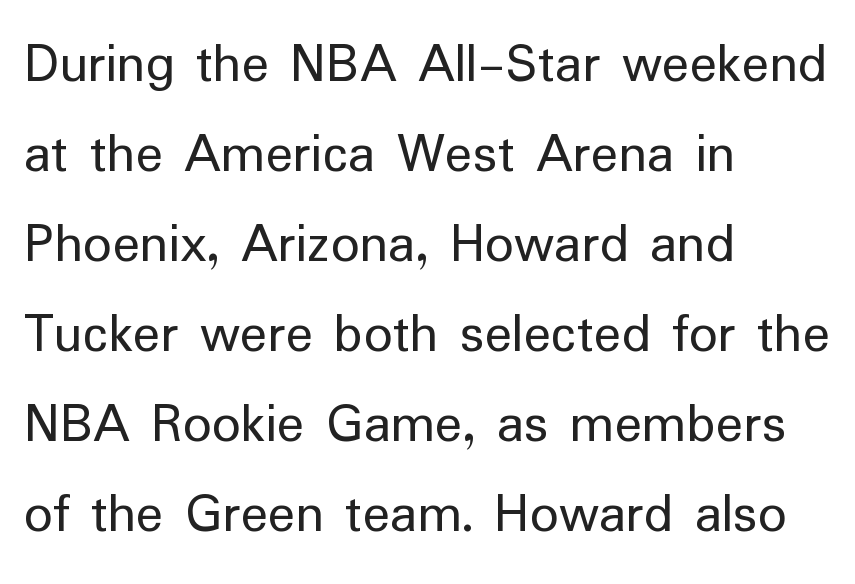
The image shows 57 px regular-weight sans-serif type, upright; set left-aligned, normal line spacing (1.58x), normal letter spacing, not underlined; low stroke contrast and a medium x-height.
